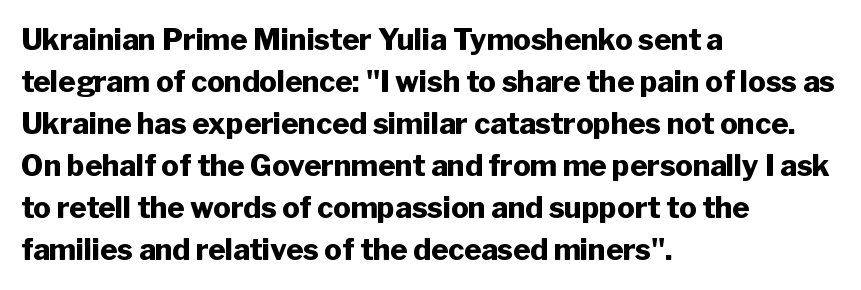
Descender tails drop into unmarked territory. Weight check: bold — yes, fully. If you drew a ruler down the left edge, every line would touch it. There is no visible air inserted between adjacent glyphs. A typesetter would call this proportional, since set widths differ per character.
